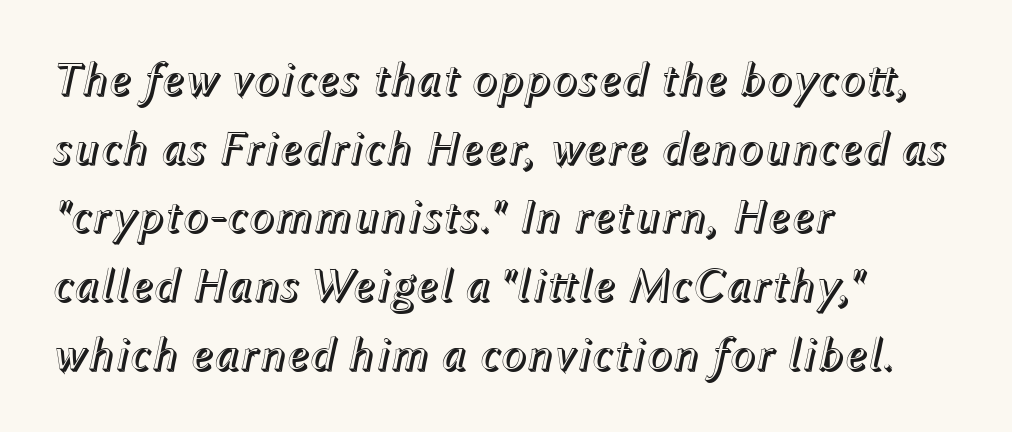
Q: Is the text italic (slanted)? A: Yes, it leans right by about 12 degrees.
Q: Is the text underlined? A: No.
Q: How is the paragraph aligned? A: Left-aligned.
Q: Is the spacing between letters normal or unusually wide? A: Normal.
Q: Is the spacing between lines tight, normal or loose? A: Normal.
Q: Width (condensed, normal, or wide)? A: Normal.
Q: x-height? A: Medium.
Q: Monospaced? A: No.
